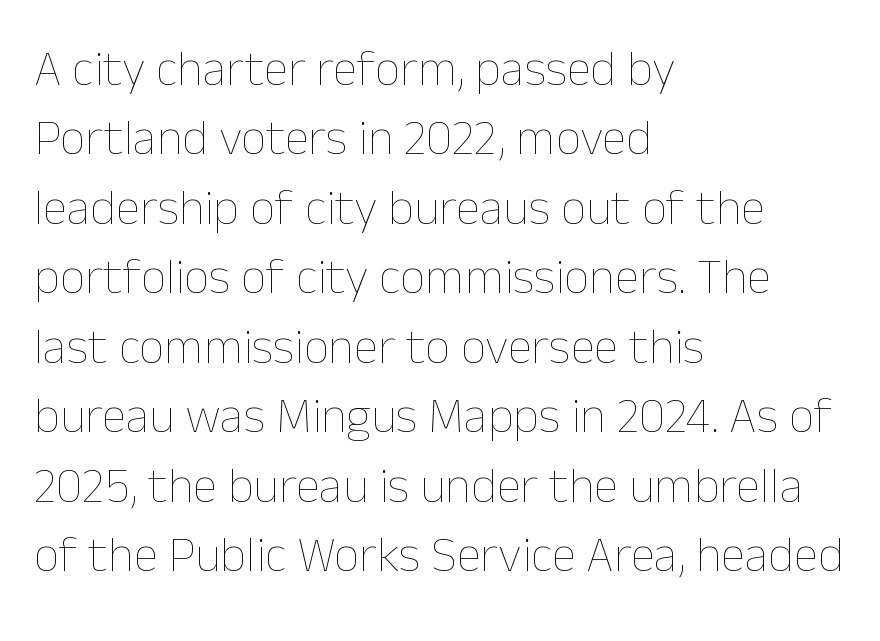
The image shows 50 px thin type, upright; set left-aligned, normal line spacing (1.39x), normal letter spacing, not underlined; low stroke contrast and a medium x-height.
